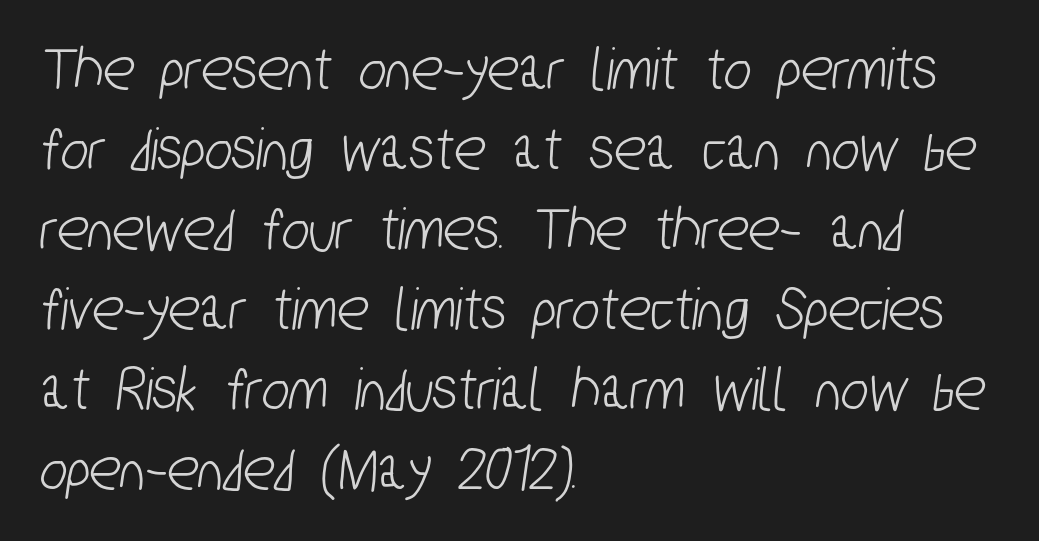
Q: Is the typeface a serif or a sans-serif typeface? A: Sans-serif.
Q: Is the text underlined? A: No.
Q: How is the paragraph aligned? A: Left-aligned.
Q: Is the spacing between letters normal or unusually wide? A: Normal.
Q: Width (condensed, normal, or wide)? A: Condensed.
Q: Stroke contrast? A: Low.
Q: x-height? A: Medium.
Q: Monospaced? A: No.
